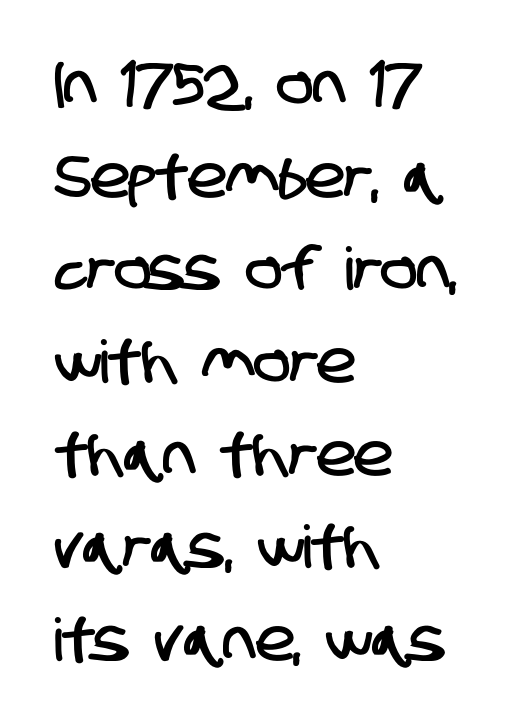
{"serif": "no", "width": "condensed", "stroke_contrast": "low", "x_height": "large", "monospaced": "no", "underline": "no", "align": "left", "line_spacing": "normal", "line_spacing_ratio": 1.57, "letter_spacing": "normal", "letter_spacing_em": 0.0, "glyph_px": 59}
